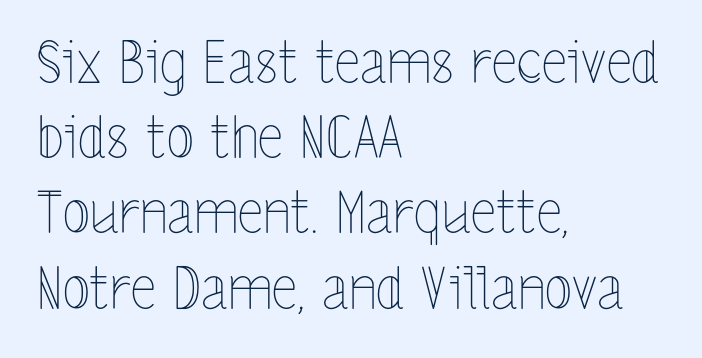
The image shows 57 px thin, condensed type, upright; set left-aligned, normal line spacing (1.32x), normal letter spacing, not underlined; a medium x-height.
